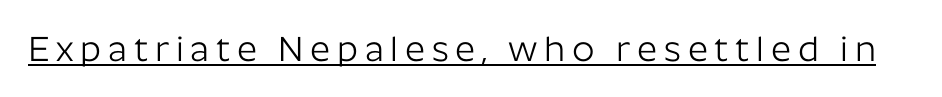
Character widths vary here, with narrow letters taking less room than wide ones. The lettering holds an erect, upright posture throughout. Notice how a bar underscores the lettering throughout. Stroke mass is kept to a normal reading level or below. You can tell from the bare stems that sans-serif type was used.
